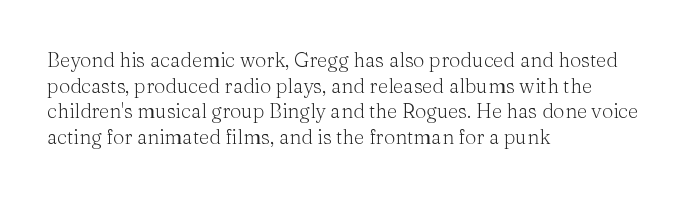
{"italic": "no", "bold": "no", "underline": "no", "align": "left", "line_spacing": "normal", "line_spacing_ratio": 1.28, "letter_spacing": "normal", "letter_spacing_em": 0.0, "glyph_px": 20}
